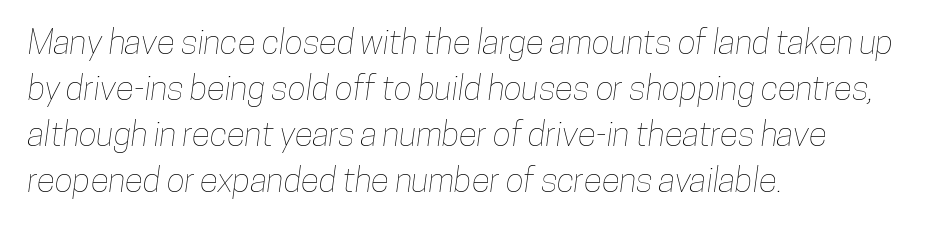
{"width": "condensed", "stroke_contrast": "low", "x_height": "medium", "monospaced": "no", "underline": "no", "align": "left", "line_spacing": "normal", "line_spacing_ratio": 1.35, "letter_spacing": "normal", "letter_spacing_em": 0.0, "glyph_px": 34}
